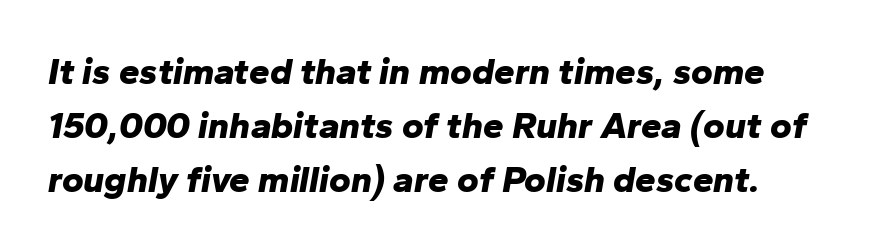
How would I describe the line gaps? Plain and ordinary. Is this a fixed-width face? No — the glyphs have proportional, varying widths. Strokes here are thick enough to call this a true bold. Notice how the stems are inclined rather than vertical — that's the hallmark of italics.
